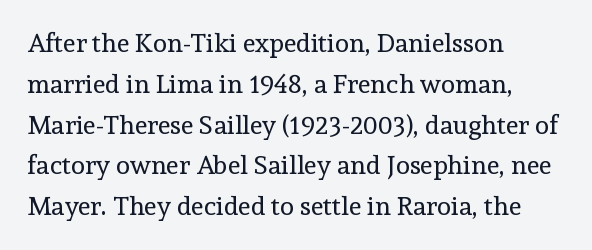
The image shows 26 px text type, upright; set left-aligned, normal line spacing (1.57x), normal letter spacing, not underlined.
